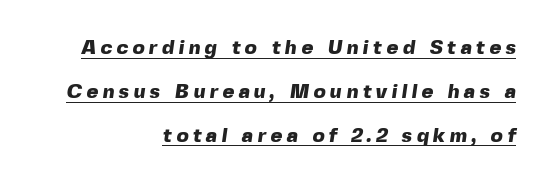
The image shows 20 px bold type; set right-aligned, loose line spacing (2.19x), unusually wide letter spacing (+0.22 em), underlined.
